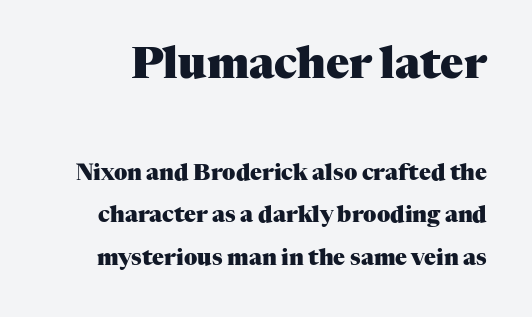
Pretty heavy lettering here — definitely bold. The designer gave the opening block more size than the closing block. Summary of vertical rhythm: relaxed, with wide interline spacing. Does the type have serifs? Yes, each stem ends in a small foot. Upright lettering throughout.
